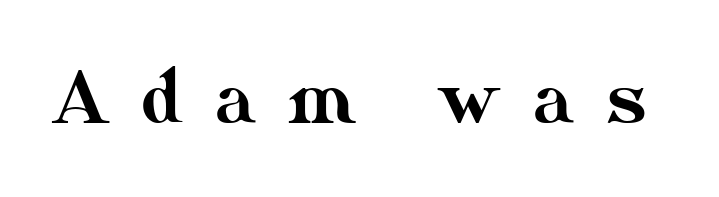
Anything drawn beneath the words? Only blank space. Character widths vary here, with narrow letters taking less room than wide ones. The rendering inserts visible extra space after every character. The axis of the letterforms is exactly vertical.
